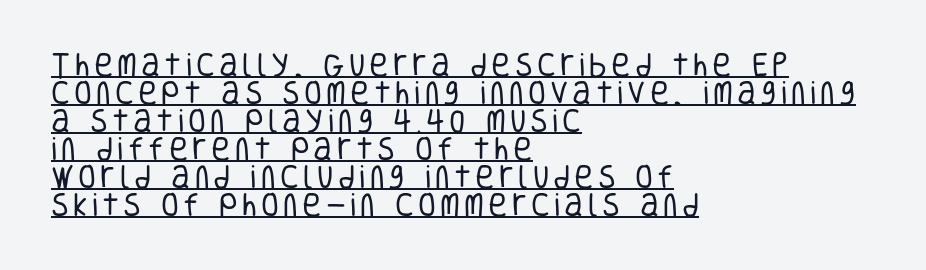
Q: Is the text bold? A: No.
Q: Is the text italic (slanted)? A: No, it is upright.
Q: Is the text underlined? A: Yes.
Q: How is the paragraph aligned? A: Left-aligned.
Q: Is the spacing between lines tight, normal or loose? A: Tight.
